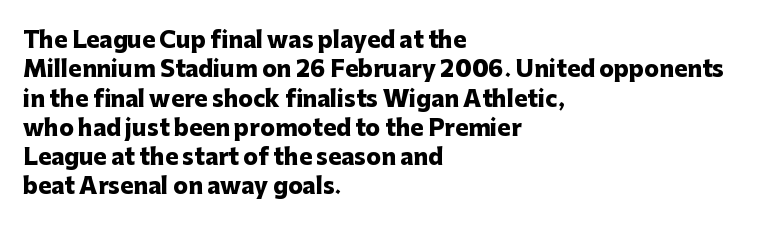
Every character sits straight up, as roman type does. Visually the block forms a straight wall on the left and a jagged coastline on the right. I'd describe the lettering as bold — thick and assertive. Unmarked baselines from the first word to the last.
